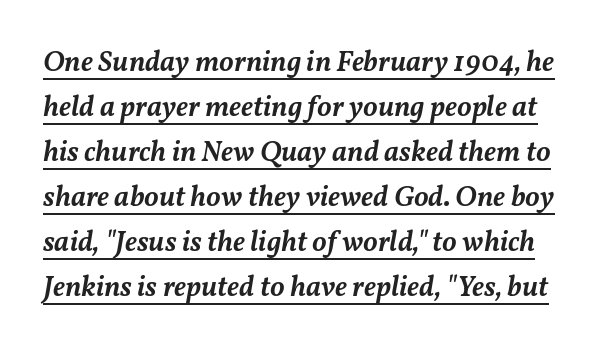
Q: Is the text bold? A: Semi-bold.
Q: Is the text italic (slanted)? A: Yes, it leans right by about 11 degrees.
Q: Is the text underlined? A: Yes.
Q: Is the spacing between letters normal or unusually wide? A: Normal.
Q: Is the spacing between lines tight, normal or loose? A: Normal.
Q: Width (condensed, normal, or wide)? A: Normal.
Q: Stroke contrast? A: Medium.
Q: x-height? A: Medium.
Q: Monospaced? A: No.
